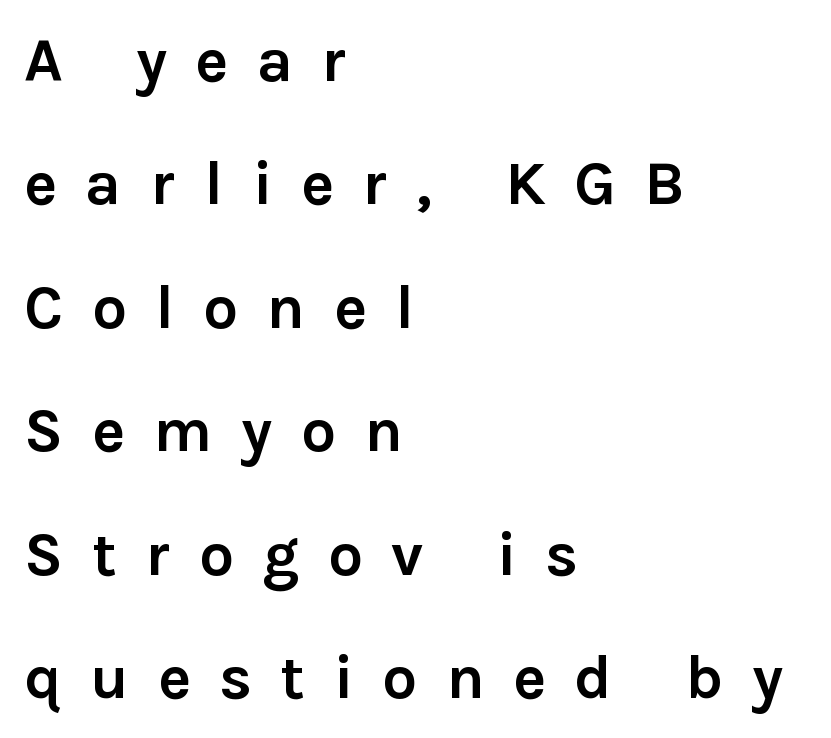
Q: Is the text bold? A: Yes.
Q: Is the text italic (slanted)? A: No, it is upright.
Q: Is the typeface a serif or a sans-serif typeface? A: Sans-serif.
Q: Is the text underlined? A: No.
Q: How is the paragraph aligned? A: Left-aligned.
Q: Is the spacing between letters normal or unusually wide? A: Unusually wide.
Q: Is the spacing between lines tight, normal or loose? A: Loose.
Q: Width (condensed, normal, or wide)? A: Normal.
Q: Stroke contrast? A: Low.
Q: x-height? A: Medium.
Q: Monospaced? A: No.
